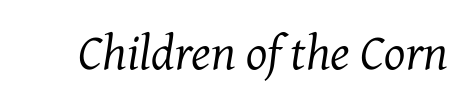
These lines keep a tight, regular rhythm from letter to letter. What kind of face is this? One with serifs. The weight tops out at a normal text grade. Slanted lettering throughout. The strip under each line holds only bare page.
